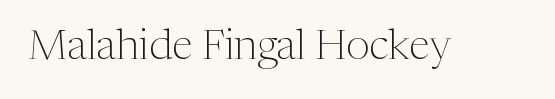
The image shows 42 px light serif type, upright; set normal letter spacing, not underlined; medium stroke contrast and a medium x-height.
